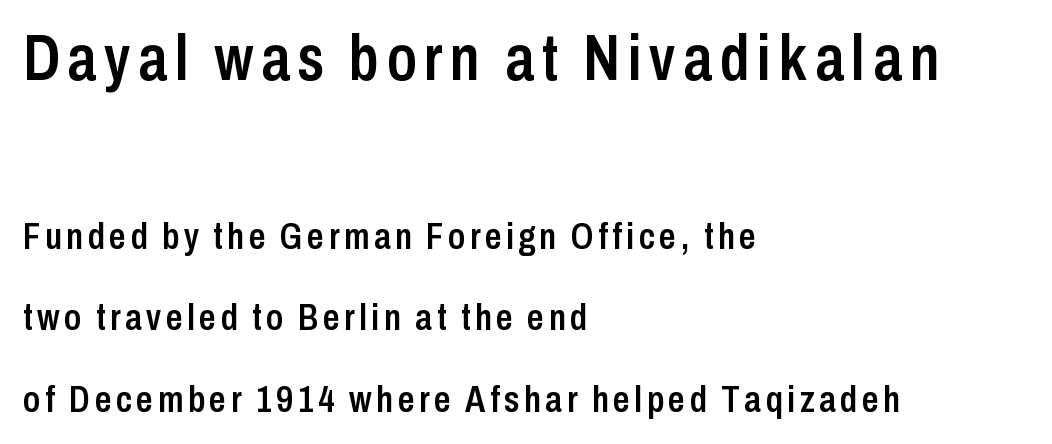
Q: Is the text bold? A: Semi-bold.
Q: Is the text italic (slanted)? A: No, it is upright.
Q: Is the typeface a serif or a sans-serif typeface? A: Sans-serif.
Q: Is the text underlined? A: No.
Q: How is the paragraph aligned? A: Left-aligned.
Q: Is the spacing between lines tight, normal or loose? A: Loose.
Q: Which block of text is set in a larger size, the first (top) or the second (bottom)? A: The first (top) one.
Q: Width (condensed, normal, or wide)? A: Condensed.
Q: Stroke contrast? A: Low.
Q: x-height? A: Medium.
Q: Monospaced? A: No.
